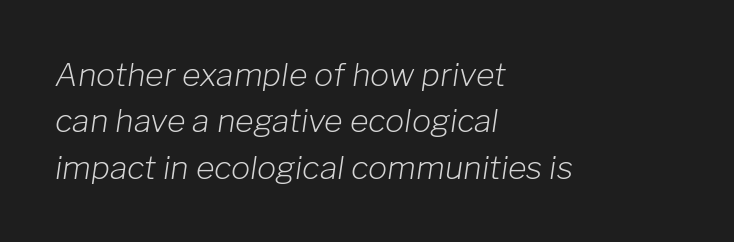
The image shows 32 px light type, italic (leaning right); set left-aligned, normal line spacing (1.45x), normal letter spacing, not underlined; low stroke contrast and a medium x-height.
